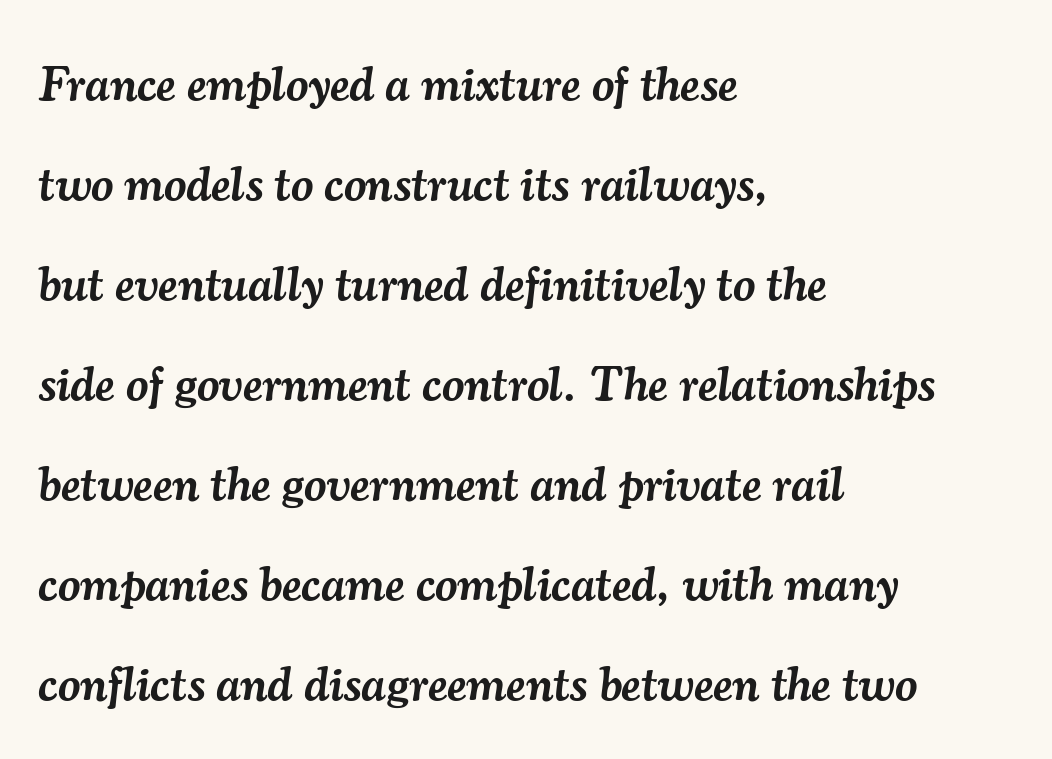
Q: Is the text bold? A: Semi-bold.
Q: Is the text italic (slanted)? A: Yes, it leans right by about 7 degrees.
Q: Is the typeface a serif or a sans-serif typeface? A: Serif.
Q: Is the text underlined? A: No.
Q: How is the paragraph aligned? A: Left-aligned.
Q: Is the spacing between letters normal or unusually wide? A: Normal.
Q: Is the spacing between lines tight, normal or loose? A: Loose.
Q: Width (condensed, normal, or wide)? A: Normal.
Q: Stroke contrast? A: Medium.
Q: x-height? A: Small.
Q: Monospaced? A: No.
